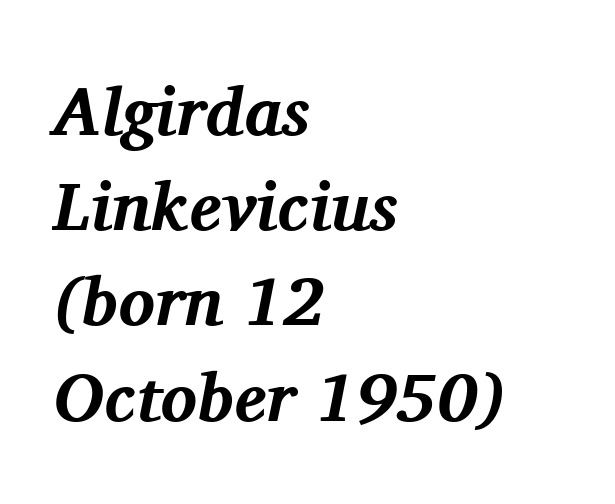
Q: Is the text bold? A: Yes.
Q: Is the text italic (slanted)? A: Yes, it leans right by about 11 degrees.
Q: Is the typeface a serif or a sans-serif typeface? A: Serif.
Q: Is the text underlined? A: No.
Q: How is the paragraph aligned? A: Left-aligned.
Q: Is the spacing between letters normal or unusually wide? A: Normal.
Q: Is the spacing between lines tight, normal or loose? A: Normal.
Q: Width (condensed, normal, or wide)? A: Normal.
Q: Stroke contrast? A: Medium.
Q: x-height? A: Medium.
Q: Monospaced? A: No.
